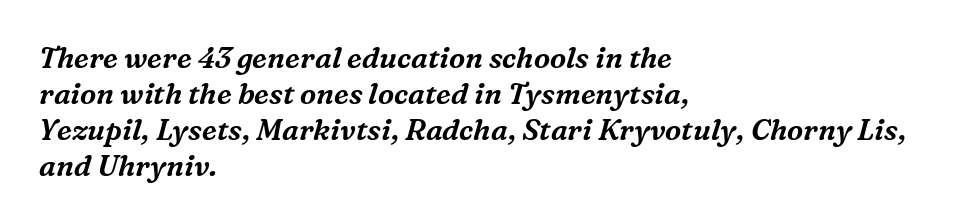
{"serif": "yes", "italic": "yes", "lean": "right", "slant_degrees": 16, "width": "normal", "stroke_contrast": "medium", "x_height": "medium", "monospaced": "no", "underline": "no", "align": "left", "line_spacing_ratio": 1.24, "letter_spacing": "normal", "letter_spacing_em": 0.0, "glyph_px": 29}
